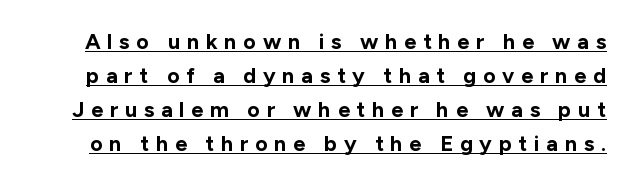
{"italic": "no", "bold": "yes", "underline": "yes", "line_spacing": "normal", "line_spacing_ratio": 1.55, "letter_spacing": "wide", "letter_spacing_em": 0.3, "glyph_px": 22}
